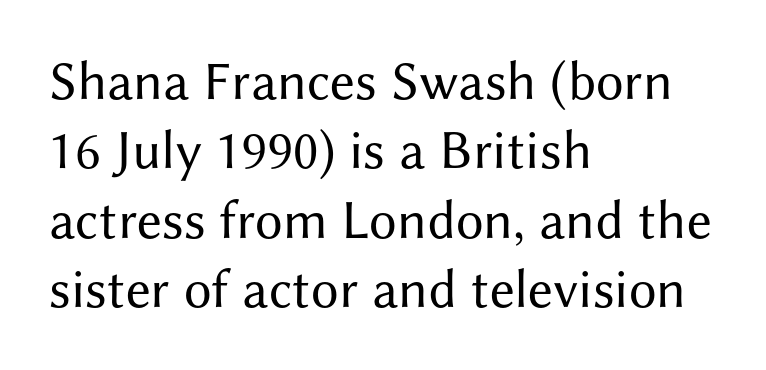
Q: Is the text bold? A: No.
Q: Is the text italic (slanted)? A: No, it is upright.
Q: Is the typeface a serif or a sans-serif typeface? A: Sans-serif.
Q: Is the text underlined? A: No.
Q: How is the paragraph aligned? A: Left-aligned.
Q: Is the spacing between letters normal or unusually wide? A: Normal.
Q: Is the spacing between lines tight, normal or loose? A: Normal.
Q: Width (condensed, normal, or wide)? A: Normal.
Q: Stroke contrast? A: Medium.
Q: x-height? A: Medium.
Q: Monospaced? A: No.
